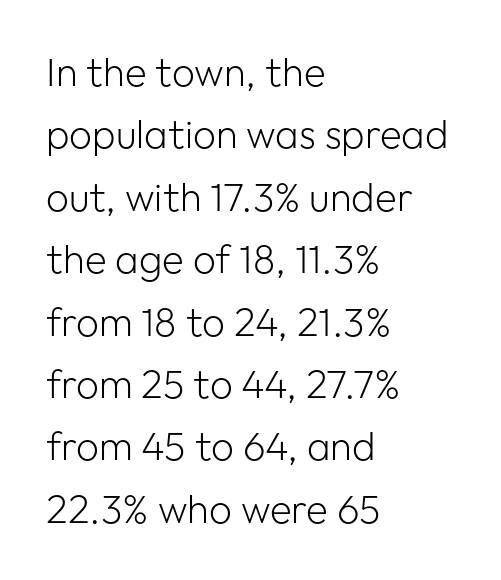
Q: Is the text bold? A: No.
Q: Is the text italic (slanted)? A: No, it is upright.
Q: Is the typeface a serif or a sans-serif typeface? A: Sans-serif.
Q: Is the text underlined? A: No.
Q: How is the paragraph aligned? A: Left-aligned.
Q: Is the spacing between letters normal or unusually wide? A: Normal.
Q: Is the spacing between lines tight, normal or loose? A: Normal.
Q: Width (condensed, normal, or wide)? A: Normal.
Q: Stroke contrast? A: Low.
Q: x-height? A: Medium.
Q: Monospaced? A: No.
